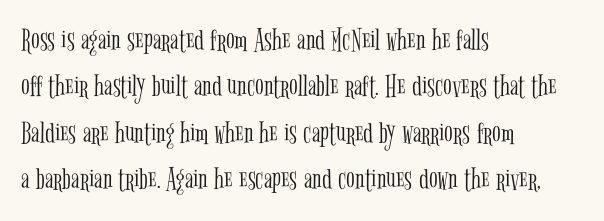
Q: Is the text bold? A: No.
Q: Is the text italic (slanted)? A: No, it is upright.
Q: Is the typeface a serif or a sans-serif typeface? A: Serif.
Q: Is the text underlined? A: No.
Q: How is the paragraph aligned? A: Left-aligned.
Q: Is the spacing between letters normal or unusually wide? A: Normal.
Q: Is the spacing between lines tight, normal or loose? A: Normal.
Q: Width (condensed, normal, or wide)? A: Condensed.
Q: Stroke contrast? A: Low.
Q: x-height? A: Medium.
Q: Monospaced? A: No.
